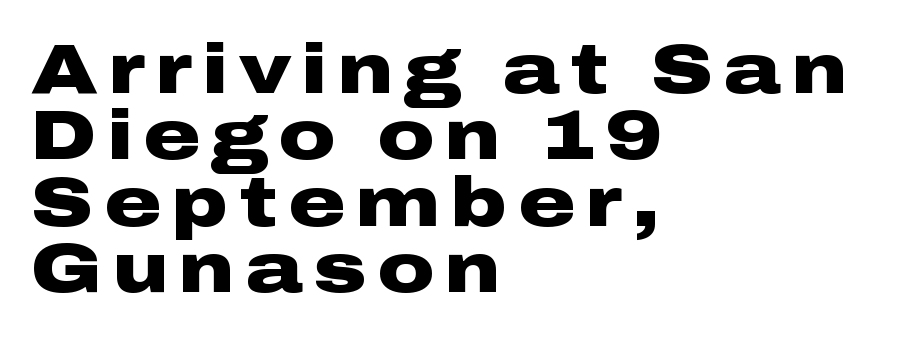
Descenders hang freely into open space. When letters stand straight like this, we call the style roman or upright. The sample has been set heavy, in full bold. The rag falls on the right side of this text block. Horizontal bands of white between lines are thin slivers. The face used here is proportionally spaced, like ordinary book or web type.
